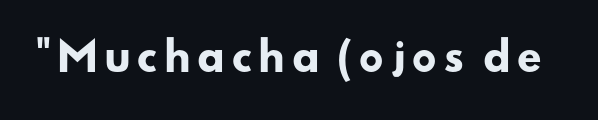
The image shows 39 px heavy, wide sans-serif type; set not underlined; low stroke contrast and a small x-height.
